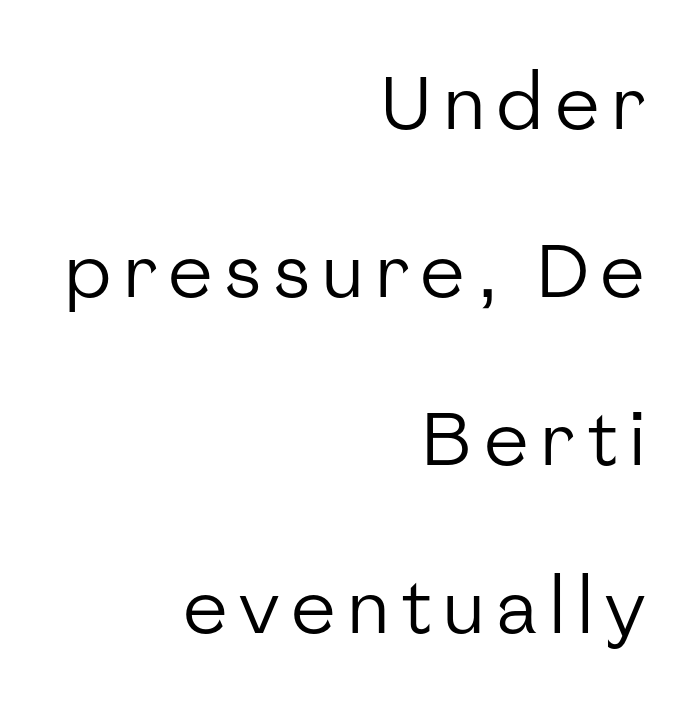
{"serif": "no", "italic": "no", "bold": "no", "weight": "regular", "width": "normal", "stroke_contrast": "low", "x_height": "medium", "monospaced": "no", "underline": "no", "align": "right", "line_spacing": "loose", "line_spacing_ratio": 2.24, "glyph_px": 75}
